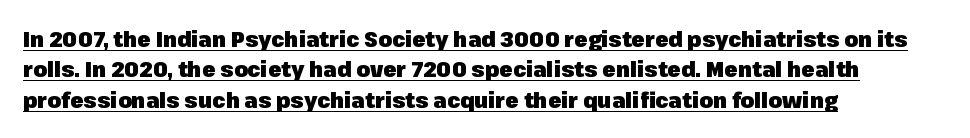
Posture: vertical. The lines in this sample share a left origin and differ only in where they stop. The sample's only ornament is a line tracing under the words. Strong, thick strokes mark this as bold type. The face used here is rendered with its standard letterfit. Does the leading feel generous? No, just average.
